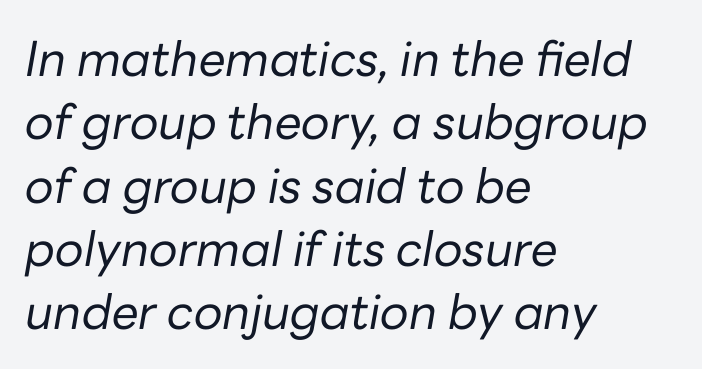
Q: Is the text bold? A: No.
Q: Is the text italic (slanted)? A: Yes, it leans right by about 10 degrees.
Q: Is the text underlined? A: No.
Q: How is the paragraph aligned? A: Left-aligned.
Q: Is the spacing between letters normal or unusually wide? A: Normal.
Q: Is the spacing between lines tight, normal or loose? A: Normal.
Q: Width (condensed, normal, or wide)? A: Normal.
Q: Stroke contrast? A: Low.
Q: x-height? A: Medium.
Q: Monospaced? A: No.
